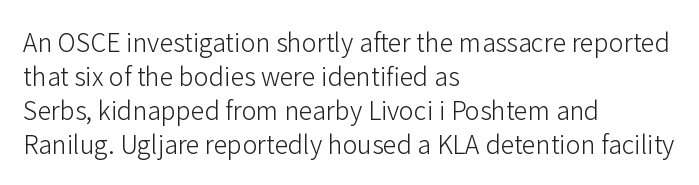
{"italic": "no", "bold": "no", "underline": "no", "align": "left", "line_spacing": "normal", "line_spacing_ratio": 1.36, "letter_spacing": "normal", "letter_spacing_em": 0.0, "glyph_px": 25}
